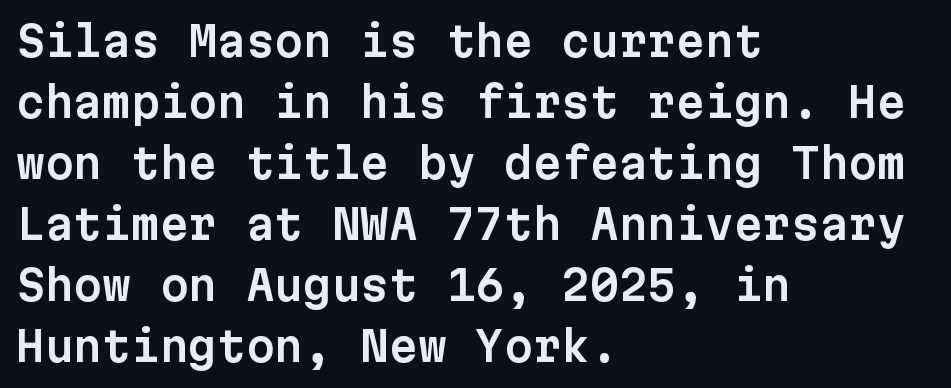
The image shows 41 px sans-serif type, upright, monospaced; set left-aligned, normal line spacing (1.49x), normal letter spacing, not underlined; low stroke contrast and a medium x-height.
